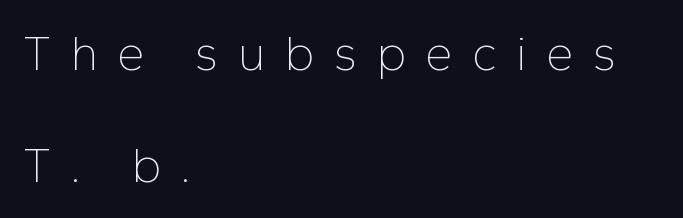
Notice how the passage keeps a crisp vertical edge on the left only. Stroke terminals: plain, sans-serif. Stroke mass is kept to a normal reading level or below. This rendering features lettering with no underline. Rendered with straight, roman letterforms. The block of text is sparse from top to bottom, with ample space between rows.
